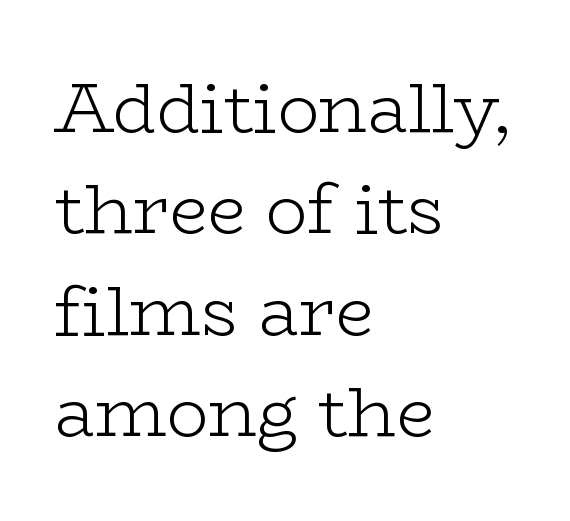
{"serif": "yes", "italic": "no", "bold": "no", "weight": "light", "width": "wide", "stroke_contrast": "low", "x_height": "medium", "monospaced": "no", "underline": "no", "align": "left", "line_spacing": "normal", "line_spacing_ratio": 1.47, "letter_spacing": "normal", "letter_spacing_em": 0.0, "glyph_px": 69}
